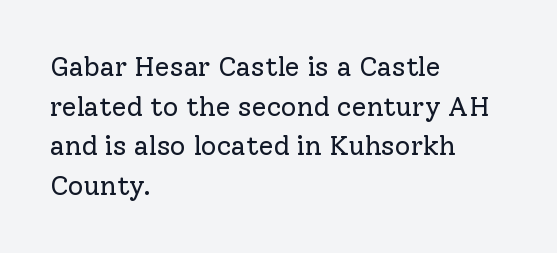
{"italic": "no", "bold": "no", "underline": "no", "align": "left", "line_spacing": "normal", "line_spacing_ratio": 1.47, "letter_spacing": "normal", "letter_spacing_em": 0.0, "glyph_px": 27}
